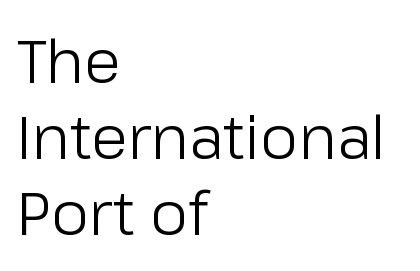
Line beginnings align vertically; line endings do not. Check the space under the baseline: it is left empty. These lines keep a tight, regular rhythm from letter to letter. Classification — sans serif. Regarding leading, the lines here are spaced in the standard way. Note the varied advance widths — an 'i' is clearly narrower than an 'm'.
